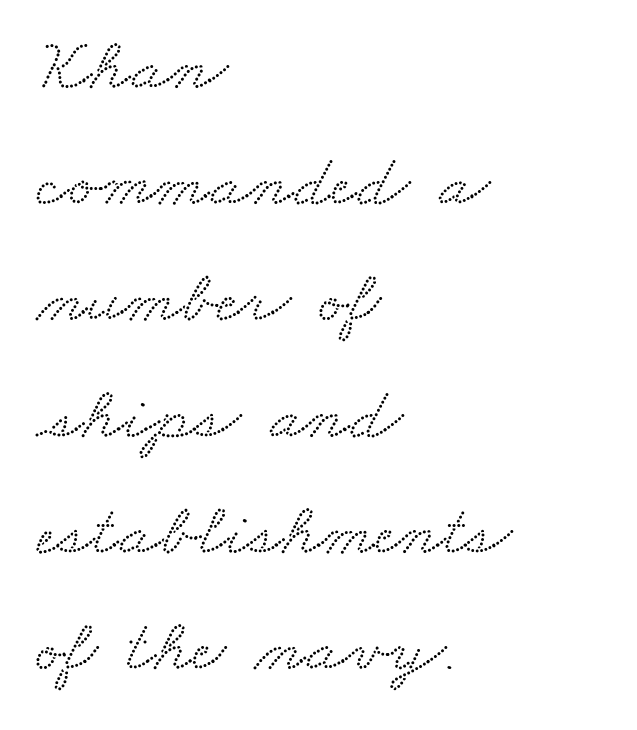
Words appear dense and cohesive because spacing is normal. Varying glyph widths throughout — classic text-font behaviour. The leading is moderate, giving the passage an even texture. Descenders hang freely into open space.
